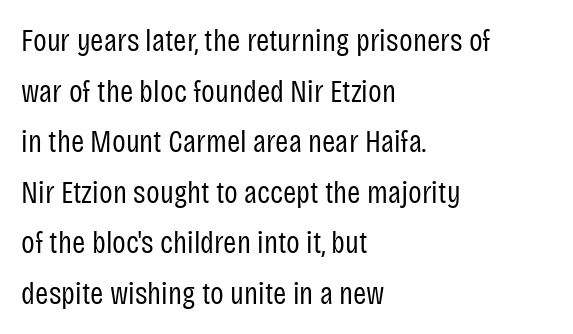
{"serif": "no", "italic": "no", "bold": "no", "weight": "regular", "width": "condensed", "stroke_contrast": "low", "x_height": "large", "monospaced": "no", "underline": "no", "align": "left", "line_spacing": "normal", "line_spacing_ratio": 1.58, "letter_spacing": "normal", "letter_spacing_em": 0.0, "glyph_px": 32}
